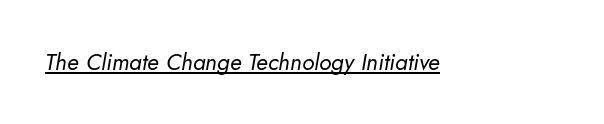
Q: Is the text bold? A: No.
Q: Is the text italic (slanted)? A: Yes, it leans right by about 10 degrees.
Q: Is the text underlined? A: Yes.
Q: Is the spacing between letters normal or unusually wide? A: Normal.
